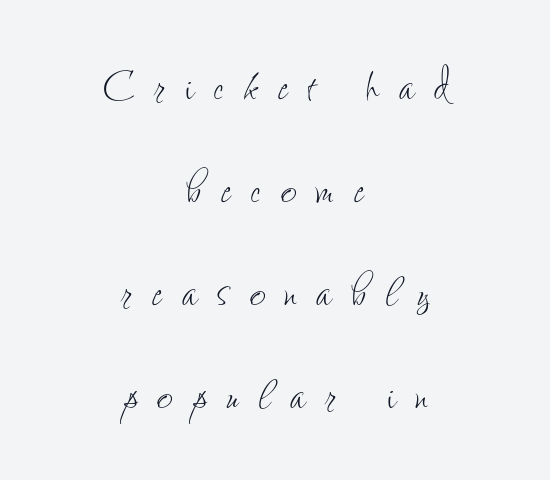
Q: Is the text bold? A: No.
Q: Is the text italic (slanted)? A: Yes.
Q: Is the text underlined? A: No.
Q: How is the paragraph aligned? A: Centered.
Q: Is the spacing between letters normal or unusually wide? A: Unusually wide.
Q: Width (condensed, normal, or wide)? A: Condensed.
Q: Stroke contrast? A: Low.
Q: x-height? A: Small.
Q: Monospaced? A: No.
